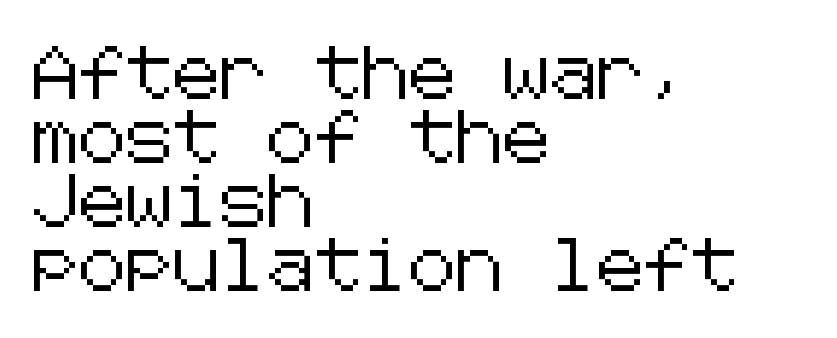
Bare-footed words on every line. The lines are quadded left. The font's upright variant was chosen for this text. Stroke terminals: plain, sans-serif.
